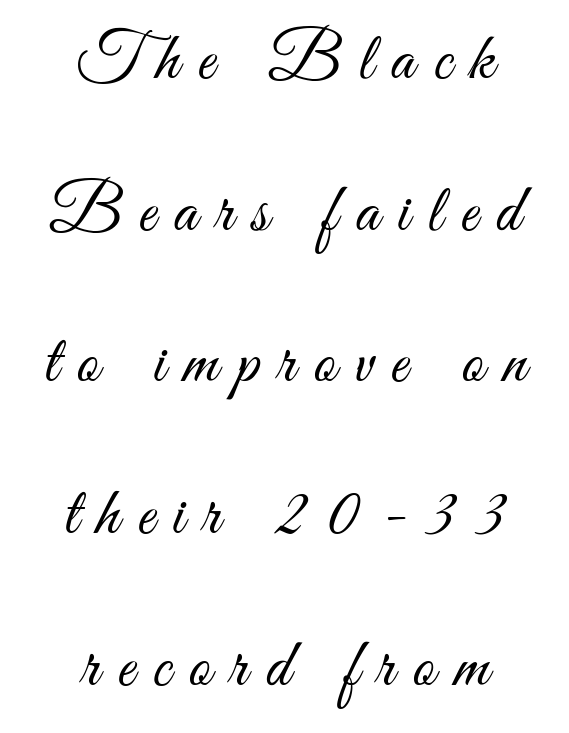
The image shows 68 px light, condensed sans-serif type; set centered, loose line spacing (2.23x), unusually wide letter spacing (+0.27 em), not underlined; medium stroke contrast and a small x-height.
